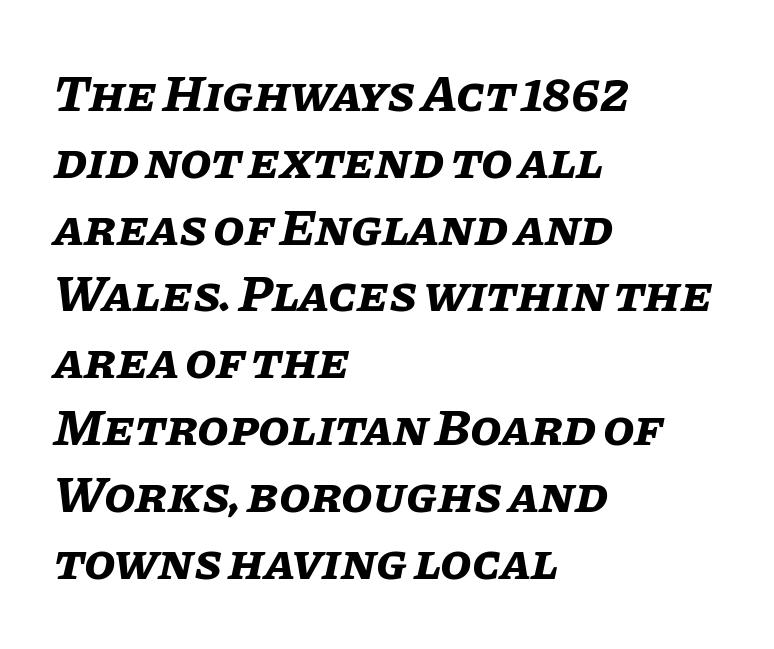
The image shows 51 px bold type, italic (leaning right); set left-aligned, normal line spacing (1.31x), normal letter spacing, not underlined; low stroke contrast and a large x-height.
